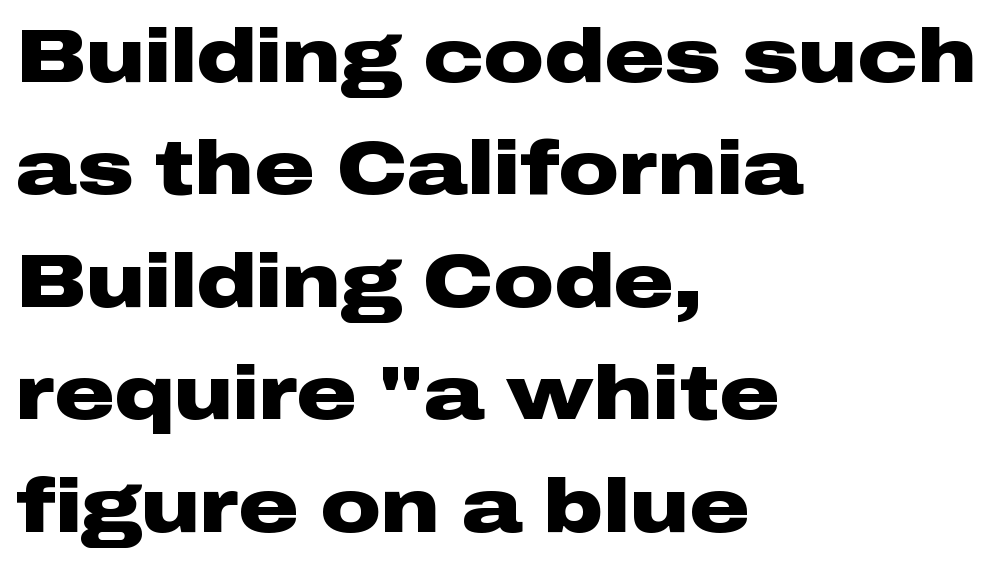
{"serif": "no", "italic": "no", "bold": "yes", "weight": "heavy", "width": "wide", "stroke_contrast": "low", "x_height": "medium", "monospaced": "no", "underline": "no", "align": "left", "line_spacing": "normal", "line_spacing_ratio": 1.5, "letter_spacing": "normal", "letter_spacing_em": 0.0, "glyph_px": 75}
